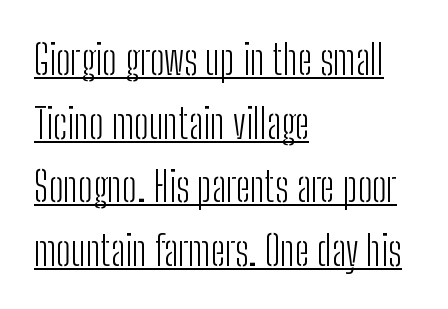
The image shows 41 px light, condensed sans-serif type, upright; set left-aligned, normal line spacing (1.55x), normal letter spacing, underlined; low stroke contrast and a medium x-height.
